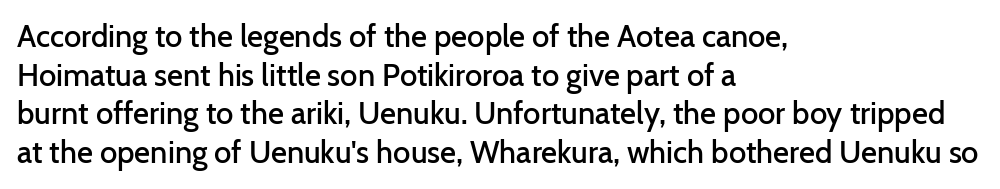
The image shows 31 px semibold sans-serif type, upright; set left-aligned, normal line spacing (1.25x), normal letter spacing, not underlined; low stroke contrast and a medium x-height.
